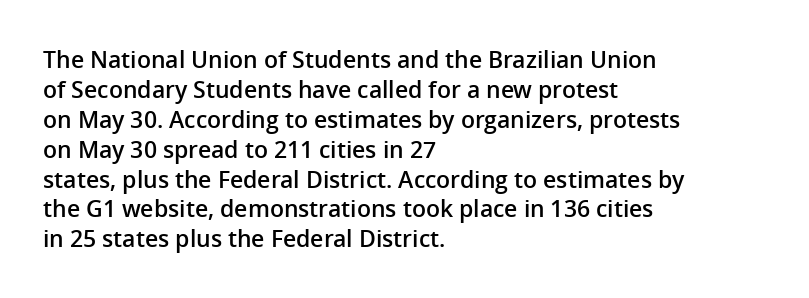
{"italic": "no", "bold": "semi", "underline": "no", "align": "left", "line_spacing": "normal", "line_spacing_ratio": 1.3, "letter_spacing": "normal", "letter_spacing_em": 0.0, "glyph_px": 23}
